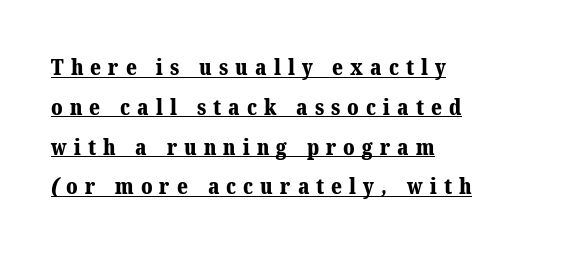
Thick stems and heavy bowls — unmistakably bold. This rendering widens character spacing well past its baseline value. A student would call this left alignment; a typographer would say flush left, rag right. Decoration check: the copy is underlined.
